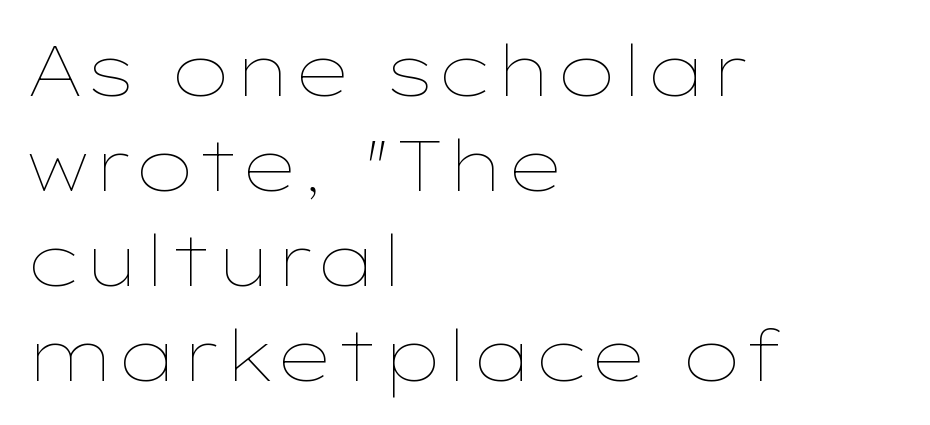
The image shows 71 px thin, wide type, upright; set left-aligned, normal line spacing (1.34x), normal letter spacing, not underlined; low stroke contrast and a medium x-height.
